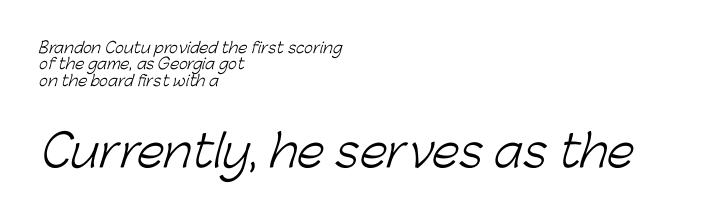
Bigger letters appear in the bottom chunk; the top chunk is reduced. Note the varied advance widths — an 'i' is clearly narrower than an 'm'. These lines huddle together more closely than default settings would place them. This is sans-serif lettering, the kind often seen on screens and signage.
